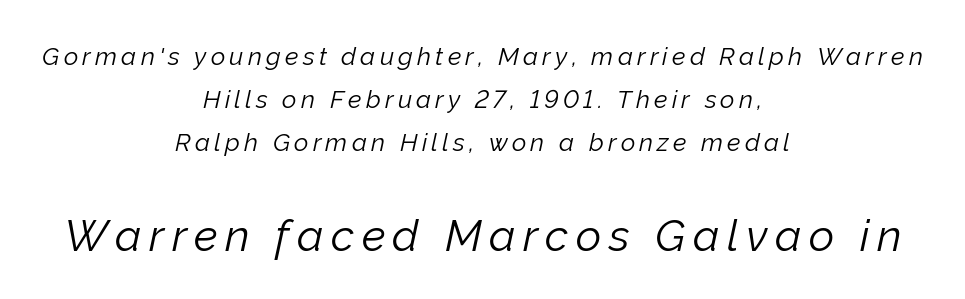
{"italic": "yes", "lean": "right", "slant_degrees": 12, "bold": "no", "weight": "light", "width": "normal", "stroke_contrast": "low", "x_height": "medium", "monospaced": "no", "underline": "no", "align": "center", "line_spacing_ratio": 1.72, "larger_block": "second", "size_ratio": 1.76, "glyph_px": 44}
